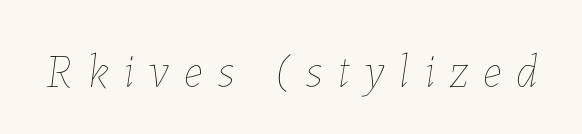
Yep, that's italic — everything's leaning. Is the stroke heavy? The answer is a plain regular-or-lighter. Bare-footed words on every line. Inter-character spacing is expanded well beyond the font's built-in metrics. Spacing verdict: proportional, widths tailored to each character.
